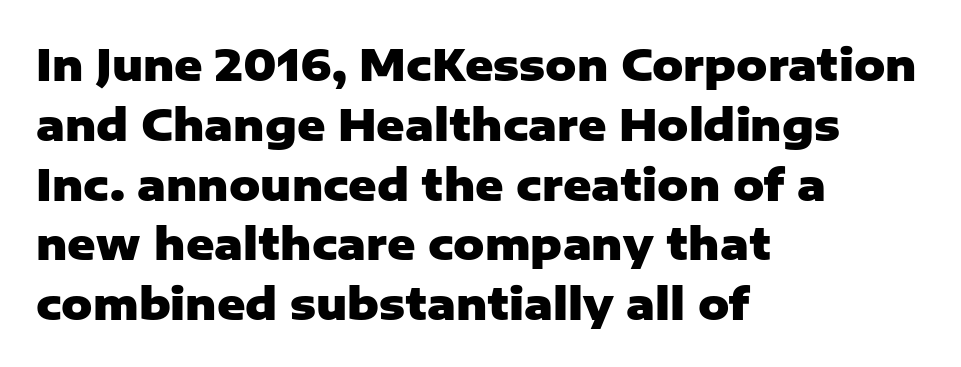
{"serif": "no", "italic": "no", "bold": "yes", "weight": "heavy", "width": "normal", "stroke_contrast": "low", "x_height": "medium", "monospaced": "no", "underline": "no", "align": "left", "line_spacing": "normal", "line_spacing_ratio": 1.39, "letter_spacing": "normal", "letter_spacing_em": 0.0, "glyph_px": 43}
